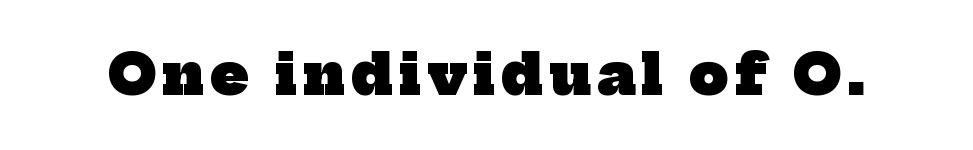
{"serif": "yes", "bold": "yes", "weight": "heavy", "width": "normal", "stroke_contrast": "low", "x_height": "medium", "monospaced": "no", "underline": "no", "glyph_px": 55}
